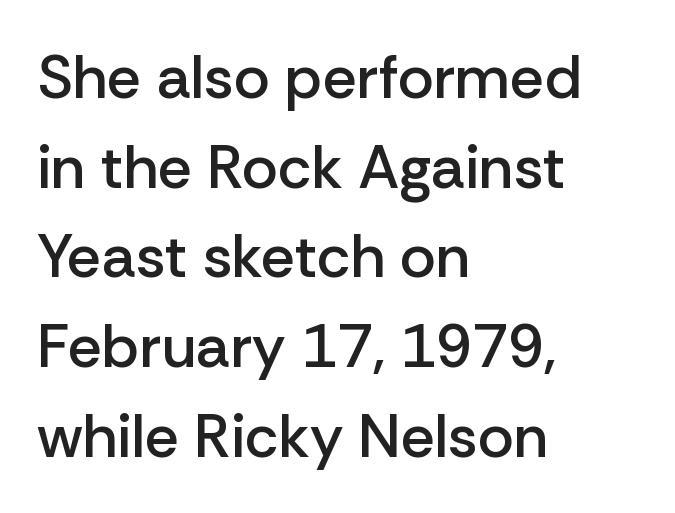
The image shows 61 px semibold sans-serif type, upright; set left-aligned, normal line spacing (1.47x), normal letter spacing, not underlined; low stroke contrast and a medium x-height.
